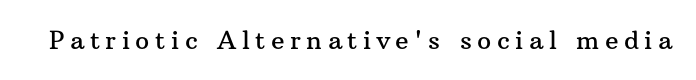
Q: Is the text italic (slanted)? A: No, it is upright.
Q: Is the text underlined? A: No.
Q: Is the spacing between letters normal or unusually wide? A: Unusually wide.
